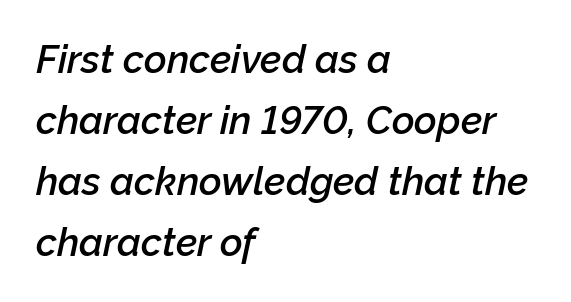
Nobody touched the tracking dial on this one. The rendering uses a semibold face; strokes are thickened but not to full bold. This rendering uses left alignment, leaving the right contour irregular. This sample uses an oblique cut, with every glyph tilted off the vertical. A bare baseline throughout the passage. You could not count columns in this text — the font is proportionally spaced.
